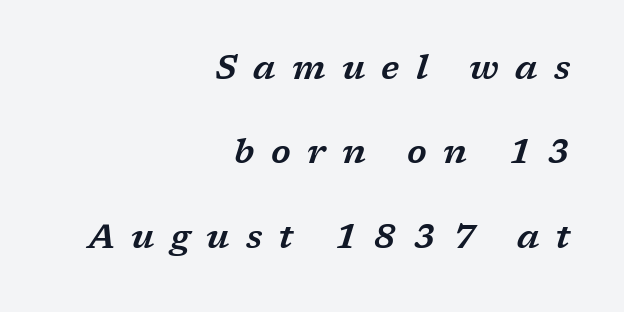
The image shows 34 px wide serif type, italic (leaning right); set right-aligned, loose line spacing (2.48x), unusually wide letter spacing (+0.48 em), not underlined; low stroke contrast and a medium x-height.
